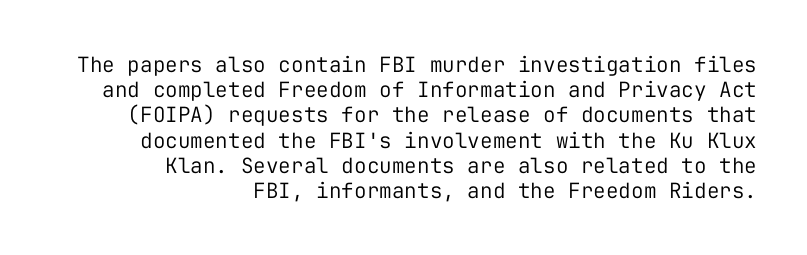
Here the glyphs are tracked normally, forming tight word shapes. Vertical strokes here are truly vertical. The gap between lines stays unmarked. The passage is arranged like a letterhead date or caption credit — flush right. No letter is thick-stroked: the sample isn't bold.
